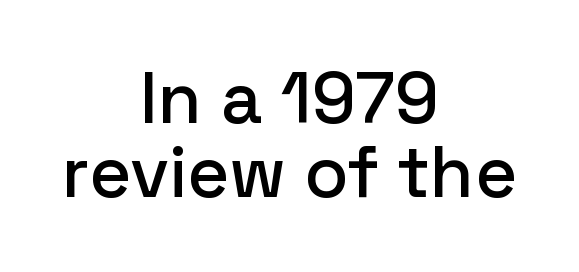
Q: Is the text italic (slanted)? A: No, it is upright.
Q: Is the typeface a serif or a sans-serif typeface? A: Sans-serif.
Q: Is the text underlined? A: No.
Q: How is the paragraph aligned? A: Centered.
Q: Is the spacing between letters normal or unusually wide? A: Normal.
Q: Is the spacing between lines tight, normal or loose? A: Tight.
Q: Width (condensed, normal, or wide)? A: Normal.
Q: Stroke contrast? A: Low.
Q: x-height? A: Medium.
Q: Monospaced? A: No.
